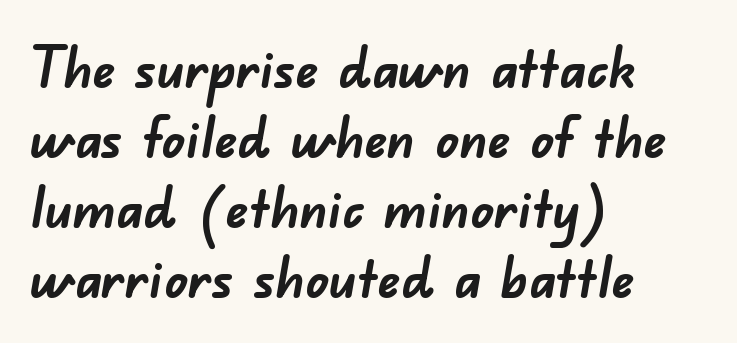
Q: Is the text bold? A: Yes.
Q: Is the typeface a serif or a sans-serif typeface? A: Sans-serif.
Q: Is the text underlined? A: No.
Q: How is the paragraph aligned? A: Left-aligned.
Q: Is the spacing between letters normal or unusually wide? A: Normal.
Q: Is the spacing between lines tight, normal or loose? A: Normal.
Q: Width (condensed, normal, or wide)? A: Normal.
Q: Stroke contrast? A: Low.
Q: x-height? A: Small.
Q: Monospaced? A: No.
